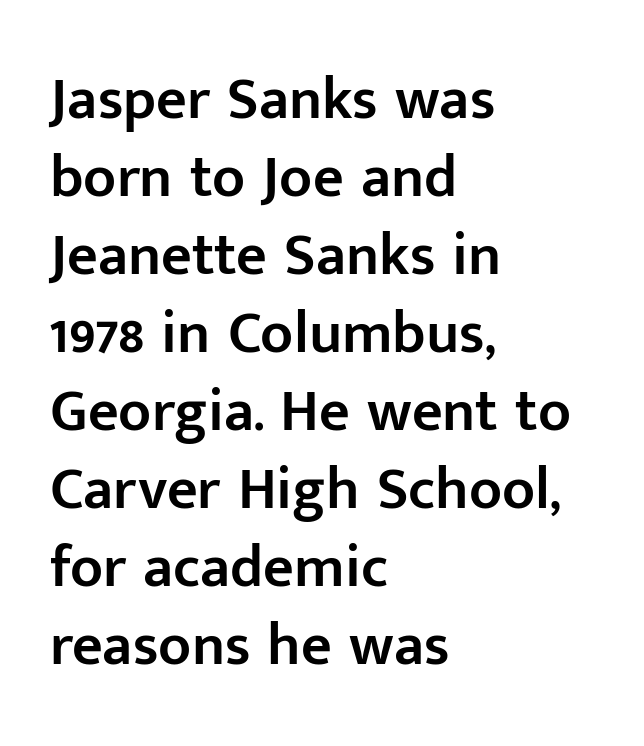
A bit beefed up — I'd call it semibold rather than bold. Do the letters lean? They stand straight. Type style note: lacks serifs. The designer left line spacing at the default. The zone under the glyphs is completely vacant.
